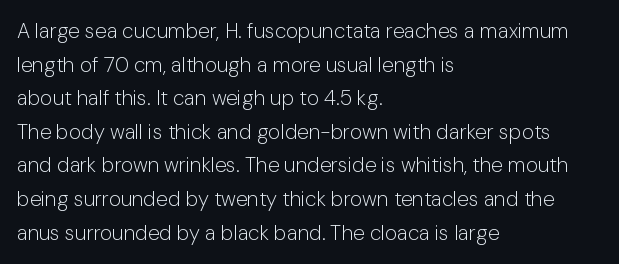
The image shows 21 px text type, upright; set left-aligned, normal line spacing (1.6x), normal letter spacing, not underlined.
